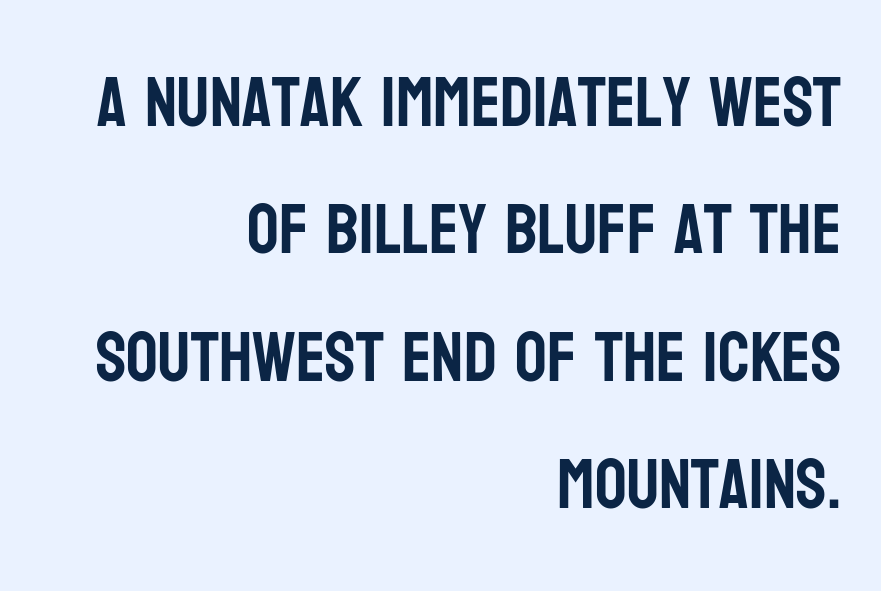
The image shows 70 px condensed sans-serif type, upright; set right-aligned, line spacing 1.82x, normal letter spacing, not underlined; low stroke contrast and a large x-height.
